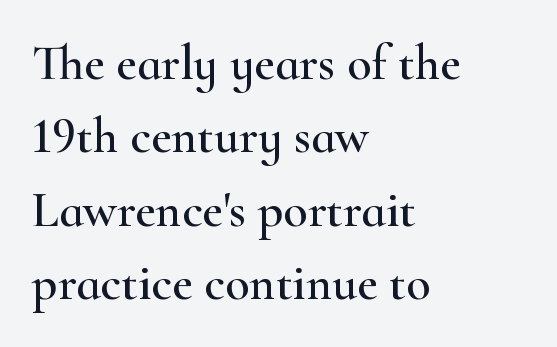
Unmarked baselines from the first word to the last. Quick note: interline space is typical. This is serif lettering, the kind often seen in printed books. Visually the block forms a straight wall on the left and a jagged coastline on the right. Varying glyph widths throughout — classic text-font behaviour. Italic: no, the glyphs are upright roman.
